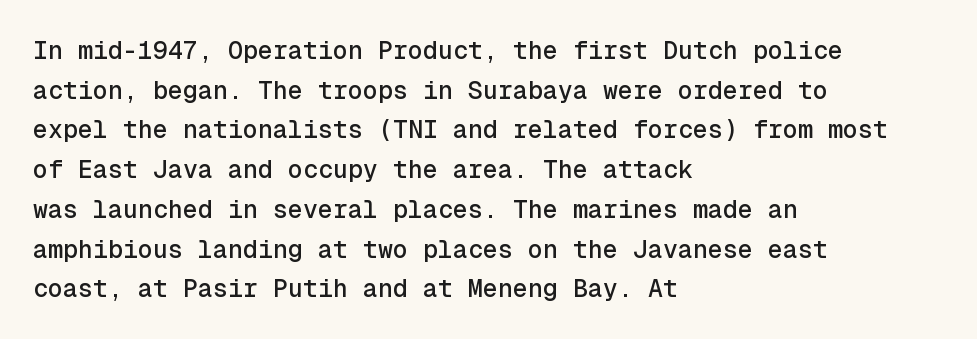
Q: Is the text italic (slanted)? A: No, it is upright.
Q: Is the text underlined? A: No.
Q: How is the paragraph aligned? A: Left-aligned.
Q: Is the spacing between letters normal or unusually wide? A: Normal.
Q: Is the spacing between lines tight, normal or loose? A: Normal.
